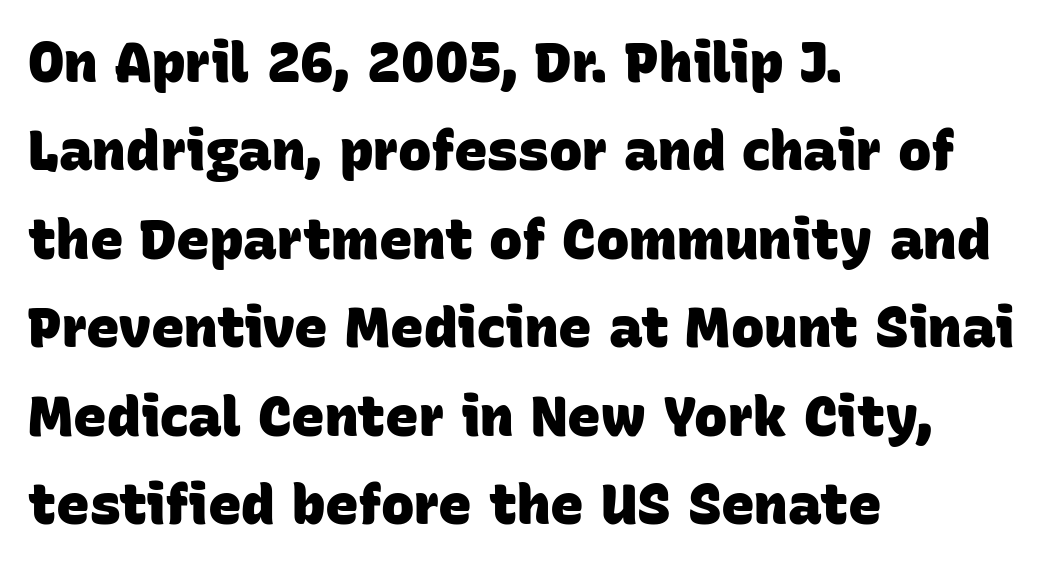
Q: Is the text bold? A: Yes.
Q: Is the typeface a serif or a sans-serif typeface? A: Sans-serif.
Q: Is the text underlined? A: No.
Q: How is the paragraph aligned? A: Left-aligned.
Q: Is the spacing between letters normal or unusually wide? A: Normal.
Q: Is the spacing between lines tight, normal or loose? A: Normal.
Q: Width (condensed, normal, or wide)? A: Normal.
Q: Stroke contrast? A: Low.
Q: x-height? A: Large.
Q: Monospaced? A: No.
